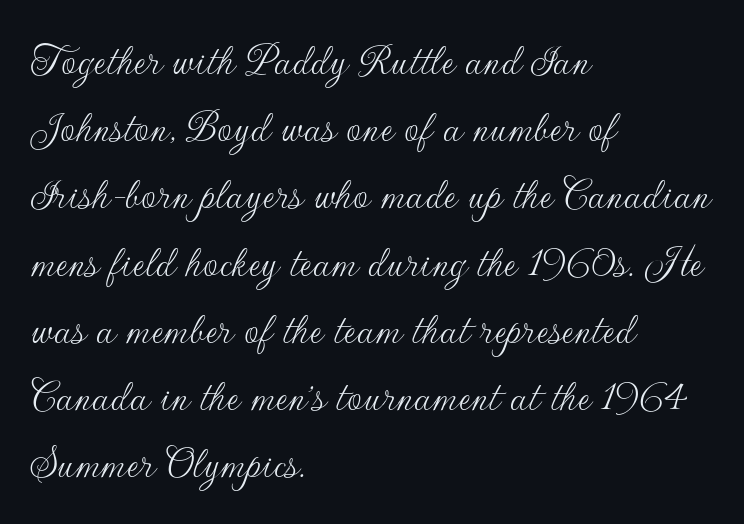
The image shows 47 px thin sans-serif type; set left-aligned, normal line spacing (1.43x), normal letter spacing, not underlined; low stroke contrast and a small x-height.
